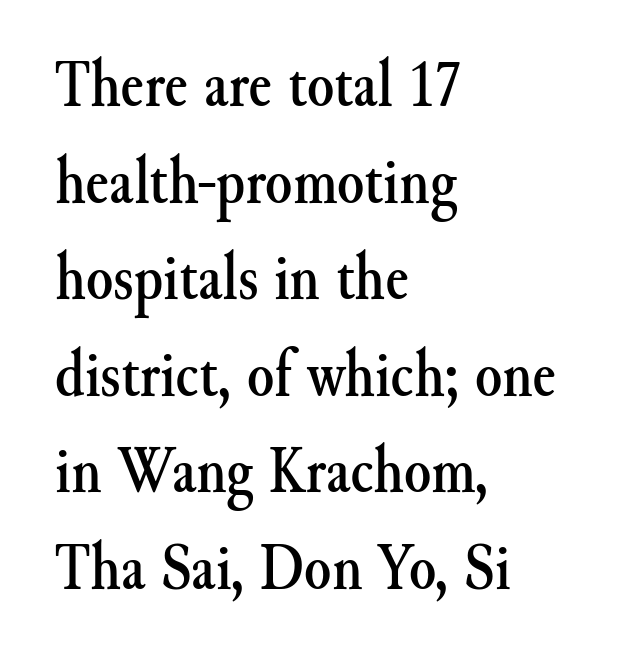
The image shows 69 px serif type, upright; set left-aligned, normal line spacing (1.4x), normal letter spacing, not underlined; medium stroke contrast and a small x-height.
